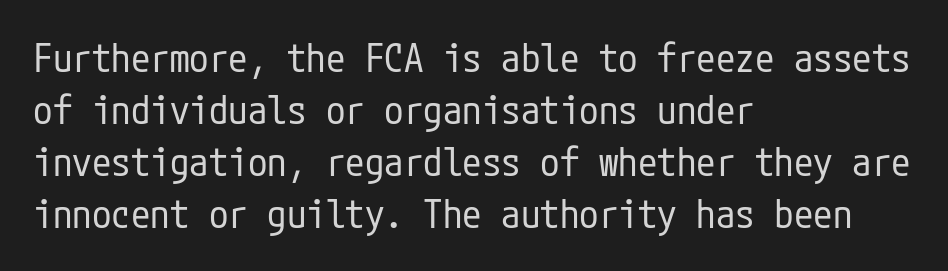
{"serif": "no", "italic": "no", "bold": "no", "weight": "regular", "width": "condensed", "stroke_contrast": "low", "x_height": "medium", "underline": "no", "align": "left", "line_spacing": "normal", "line_spacing_ratio": 1.33, "letter_spacing": "normal", "letter_spacing_em": 0.0, "glyph_px": 39}
